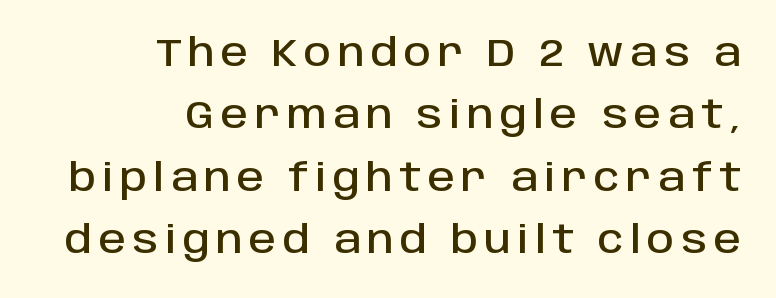
The image shows 38 px sans-serif type, upright; set right-aligned, normal line spacing (1.64x), not underlined; low stroke contrast and a large x-height.
